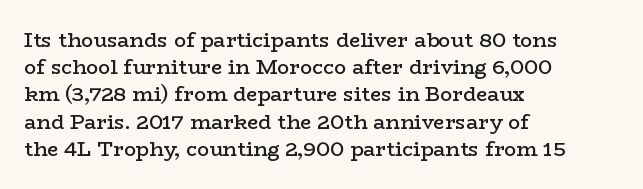
Normally led — the rows are evenly, conventionally spaced. The baseline area is clear. The passage shown is semibold, sitting just below true bold. Style check: upright.
